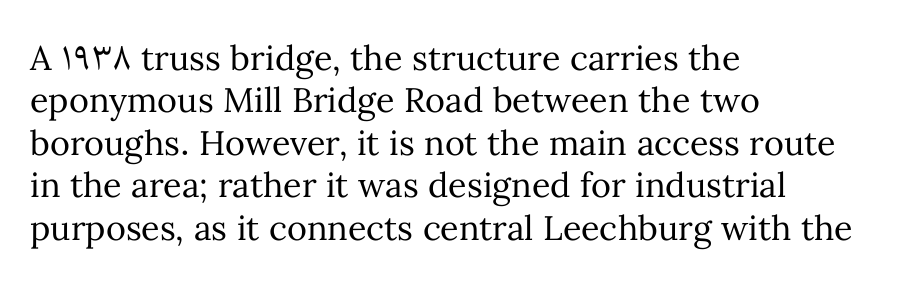
Q: Is the text bold? A: No.
Q: Is the text italic (slanted)? A: No, it is upright.
Q: Is the text underlined? A: No.
Q: How is the paragraph aligned? A: Left-aligned.
Q: Is the spacing between letters normal or unusually wide? A: Normal.
Q: Is the spacing between lines tight, normal or loose? A: Normal.
Q: Width (condensed, normal, or wide)? A: Normal.
Q: Stroke contrast? A: Medium.
Q: x-height? A: Medium.
Q: Monospaced? A: No.
